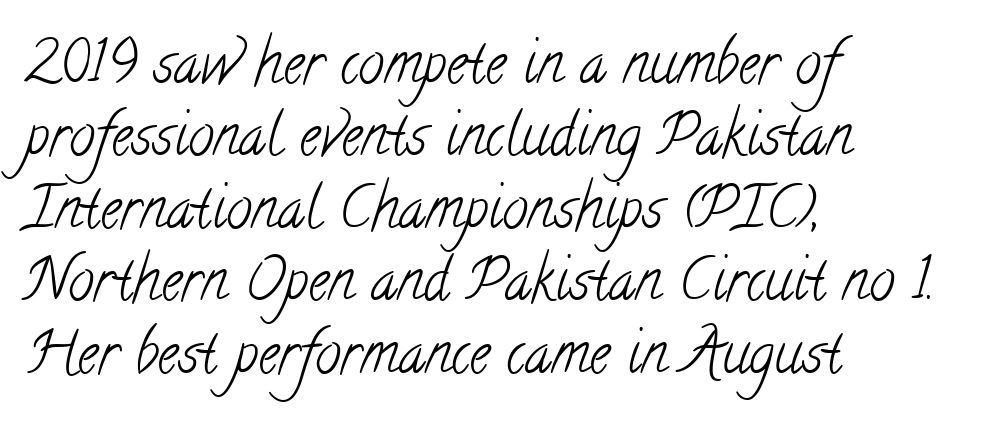
Q: Is the text bold? A: No.
Q: Is the typeface a serif or a sans-serif typeface? A: Serif.
Q: Is the text underlined? A: No.
Q: How is the paragraph aligned? A: Left-aligned.
Q: Is the spacing between letters normal or unusually wide? A: Normal.
Q: Is the spacing between lines tight, normal or loose? A: Normal.
Q: Width (condensed, normal, or wide)? A: Condensed.
Q: Stroke contrast? A: Low.
Q: x-height? A: Small.
Q: Monospaced? A: No.
